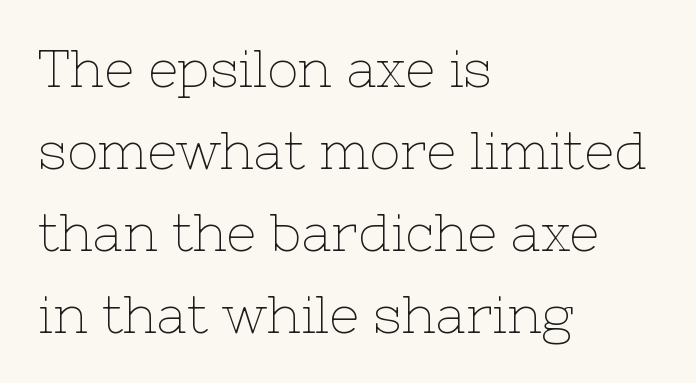
{"serif": "yes", "italic": "no", "bold": "no", "weight": "thin", "width": "normal", "stroke_contrast": "low", "x_height": "medium", "monospaced": "no", "underline": "no", "align": "left", "line_spacing": "normal", "line_spacing_ratio": 1.58, "letter_spacing": "normal", "letter_spacing_em": 0.0, "glyph_px": 52}
